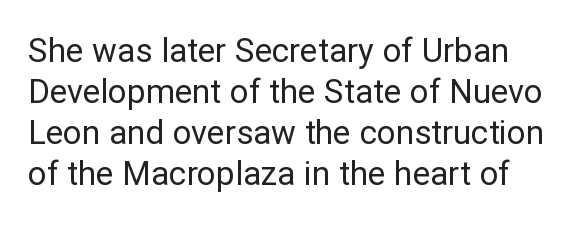
The image shows 33 px regular-weight sans-serif type, upright; set line spacing 1.24x, normal letter spacing, not underlined; low stroke contrast and a medium x-height.
